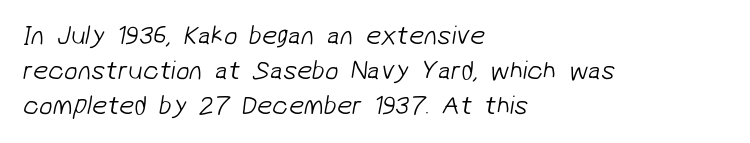
Q: Is the text bold? A: No.
Q: Is the text underlined? A: No.
Q: How is the paragraph aligned? A: Left-aligned.
Q: Is the spacing between letters normal or unusually wide? A: Normal.
Q: Is the spacing between lines tight, normal or loose? A: Normal.
